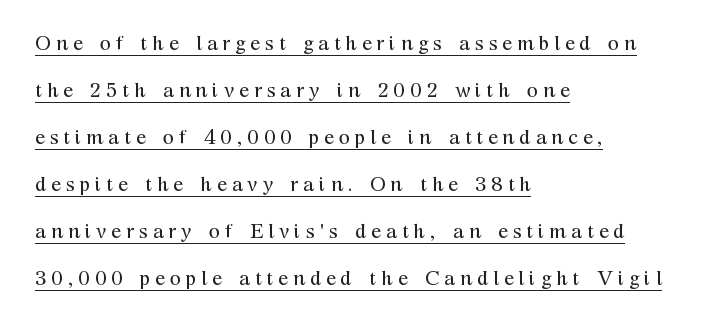
{"italic": "no", "bold": "no", "underline": "yes", "align": "left", "line_spacing": "loose", "line_spacing_ratio": 2.35, "letter_spacing": "wide", "letter_spacing_em": 0.25, "glyph_px": 20}
